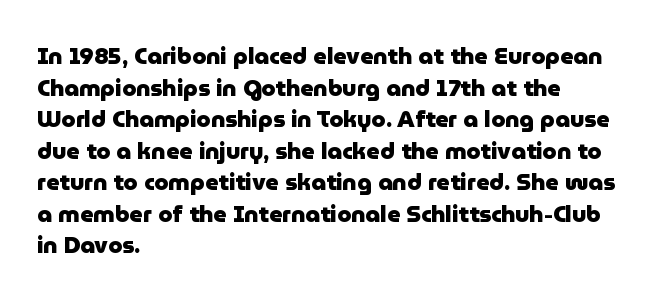
Q: Is the text bold? A: Yes.
Q: Is the text italic (slanted)? A: No, it is upright.
Q: Is the text underlined? A: No.
Q: How is the paragraph aligned? A: Left-aligned.
Q: Is the spacing between letters normal or unusually wide? A: Normal.
Q: Is the spacing between lines tight, normal or loose? A: Normal.
